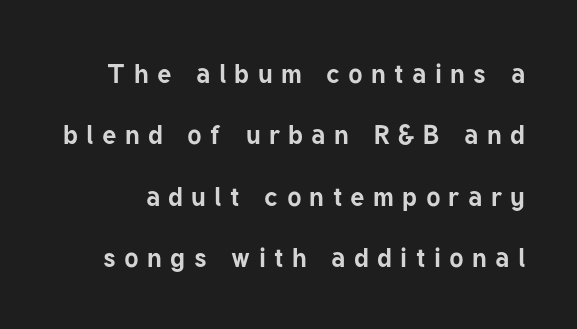
The zone under the glyphs is completely vacant. Successive baselines arrive slowly, with a big drop between each. In terms of letterspacing, this is a distinctly airy, spread setting. No italicization has been applied; the sample stays upright. Plenty of ink on the page — the face is bold.
